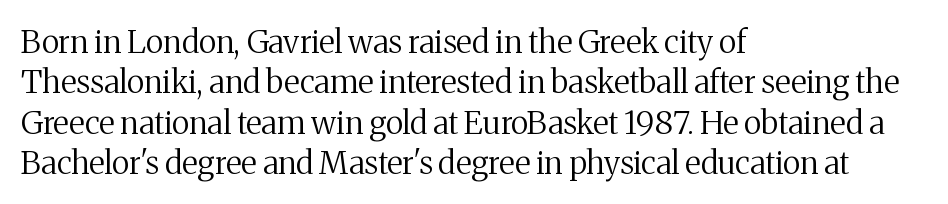
{"serif": "yes", "italic": "no", "bold": "no", "weight": "regular", "width": "normal", "stroke_contrast": "medium", "x_height": "medium", "monospaced": "no", "underline": "no", "align": "left", "line_spacing": "normal", "line_spacing_ratio": 1.26, "letter_spacing": "normal", "letter_spacing_em": 0.0, "glyph_px": 32}
